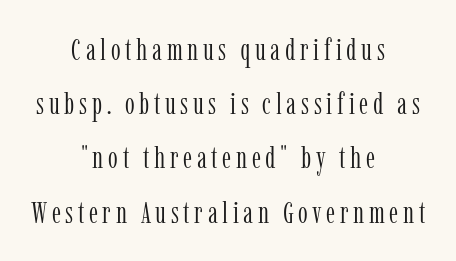
A typesetter would call this proportional, since set widths differ per character. These glyphs show unthickened strokes, regular width or finer. Centered paragraph, ragged on both sides. Look at the bottom of the vertical strokes: they flare into serifs here. The area under the type is left untouched.
